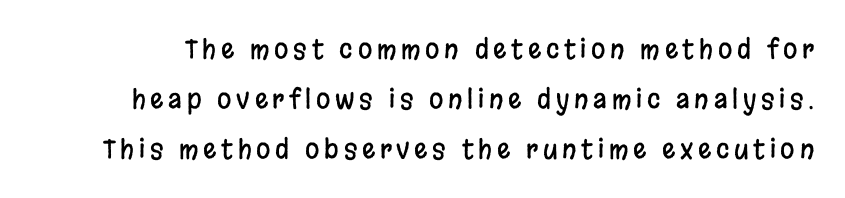
{"italic": "no", "underline": "no", "line_spacing": "loose", "line_spacing_ratio": 1.92, "glyph_px": 26}
